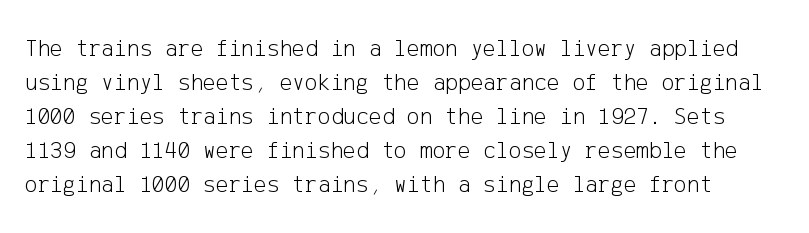
Q: Is the text bold? A: No.
Q: Is the text italic (slanted)? A: No, it is upright.
Q: Is the text underlined? A: No.
Q: Is the spacing between letters normal or unusually wide? A: Normal.
Q: Is the spacing between lines tight, normal or loose? A: Normal.
